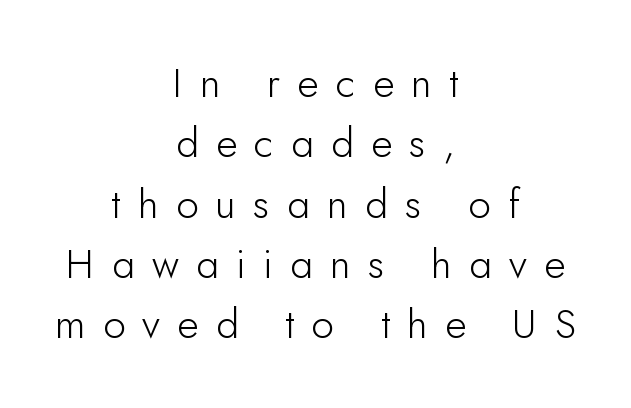
The image shows 41 px light sans-serif type, upright; set centered, normal line spacing (1.47x), unusually wide letter spacing (+0.42 em), not underlined; low stroke contrast and a small x-height.
